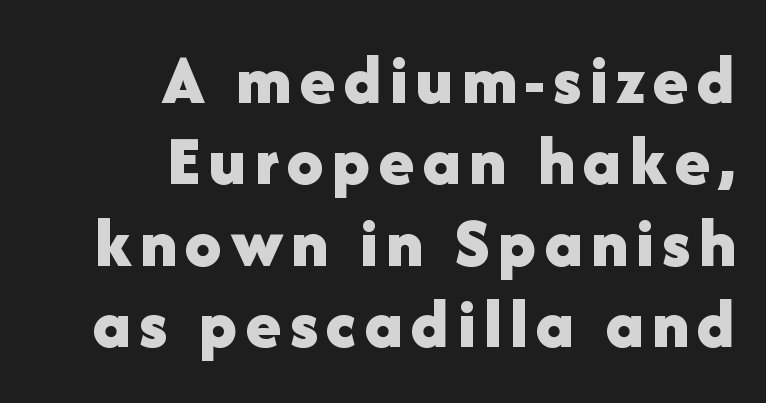
{"serif": "no", "italic": "no", "bold": "yes", "weight": "bold", "width": "normal", "stroke_contrast": "low", "x_height": "medium", "monospaced": "no", "underline": "no", "align": "right", "line_spacing": "tight", "line_spacing_ratio": 1.13, "glyph_px": 72}
